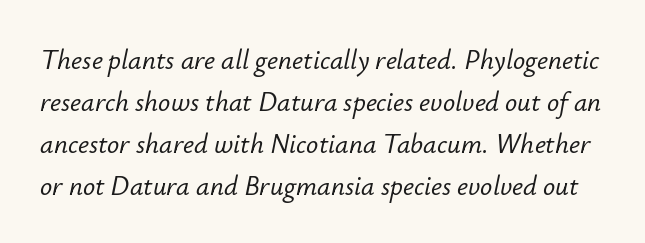
Q: Is the text italic (slanted)? A: Yes, it leans right by about 12 degrees.
Q: Is the text underlined? A: No.
Q: Is the spacing between letters normal or unusually wide? A: Normal.
Q: Is the spacing between lines tight, normal or loose? A: Normal.
